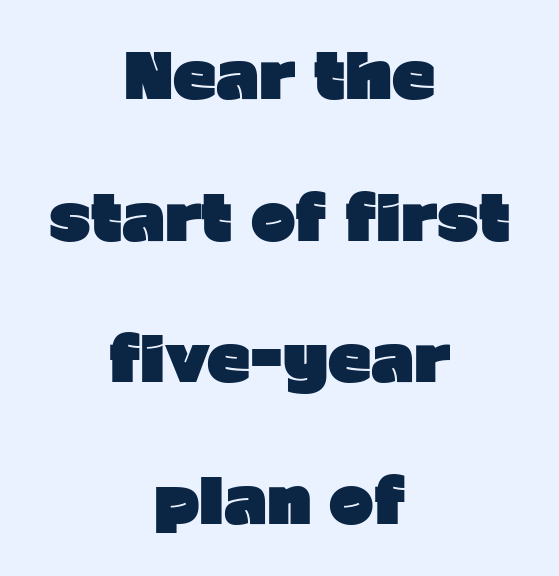
The image shows 60 px heavy sans-serif type, upright; set centered, loose line spacing (2.36x), normal letter spacing, not underlined; low stroke contrast and a medium x-height.
